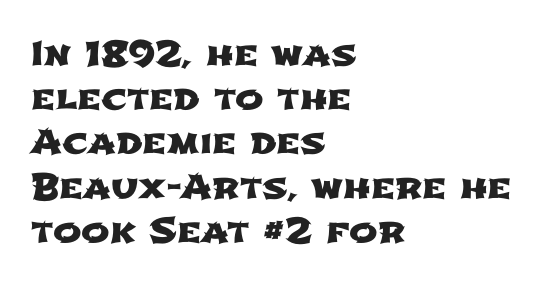
The image shows 34 px wide sans-serif type; set left-aligned, normal line spacing (1.3x), normal letter spacing, not underlined; low stroke contrast and a medium x-height.
